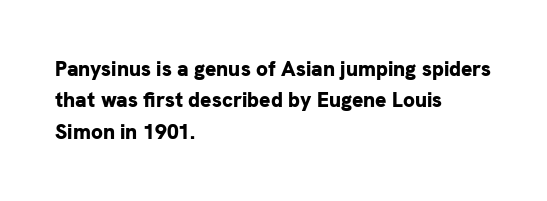
{"italic": "no", "bold": "yes", "underline": "no", "align": "left", "line_spacing": "normal", "line_spacing_ratio": 1.5, "letter_spacing": "normal", "letter_spacing_em": 0.0, "glyph_px": 21}
